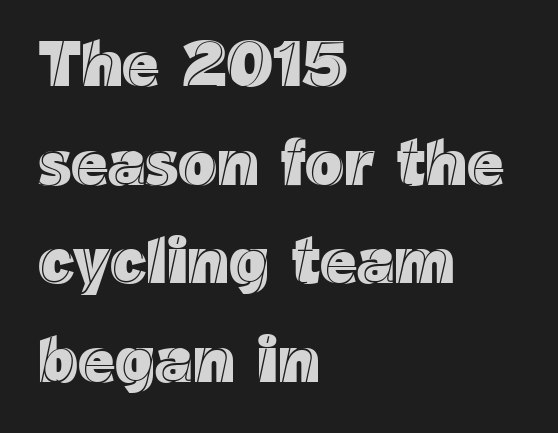
The image shows 64 px text type, upright; set left-aligned, normal line spacing (1.54x), normal letter spacing, not underlined; a medium x-height.
